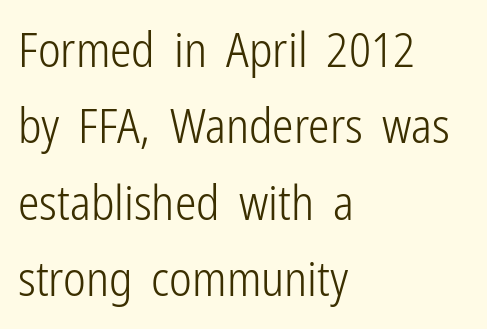
The image shows 48 px light, condensed sans-serif type, upright; set left-aligned, normal line spacing (1.59x), normal letter spacing, not underlined; low stroke contrast and a medium x-height.
